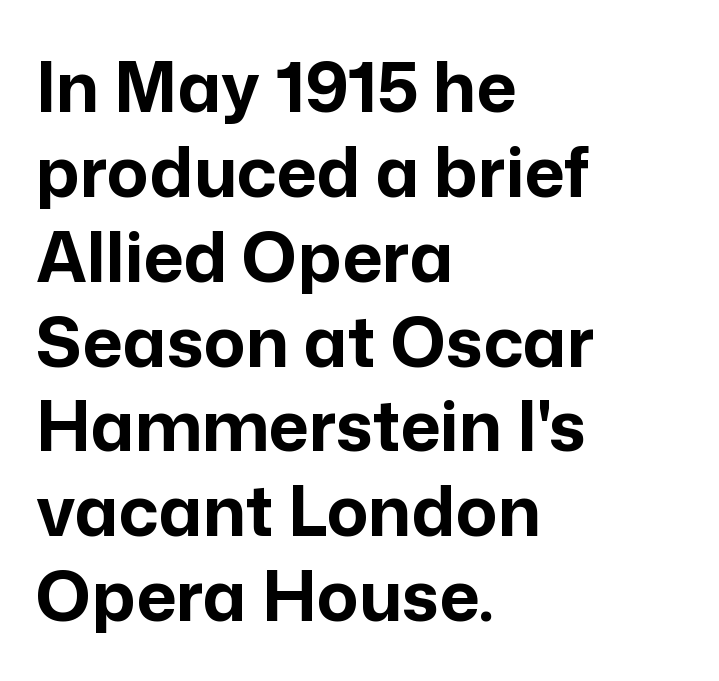
The image shows 69 px bold sans-serif type, upright; set left-aligned, line spacing 1.23x, normal letter spacing, not underlined; low stroke contrast and a medium x-height.
